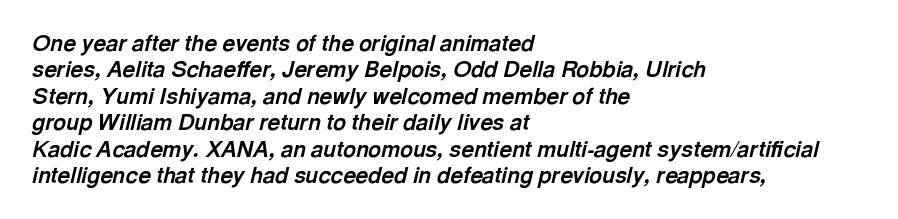
The image shows 22 px bold type, italic (leaning right); set left-aligned, line spacing 1.2x, normal letter spacing, not underlined.
